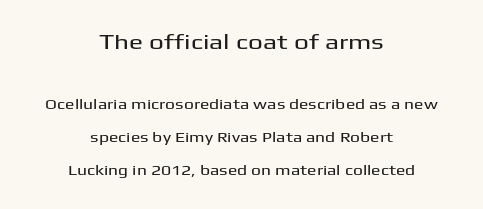
Q: Is the text italic (slanted)? A: No, it is upright.
Q: Is the text underlined? A: No.
Q: How is the paragraph aligned? A: Centered.
Q: Is the spacing between letters normal or unusually wide? A: Normal.
Q: Is the spacing between lines tight, normal or loose? A: Loose.
Q: Which block of text is set in a larger size, the first (top) or the second (bottom)? A: The first (top) one.
